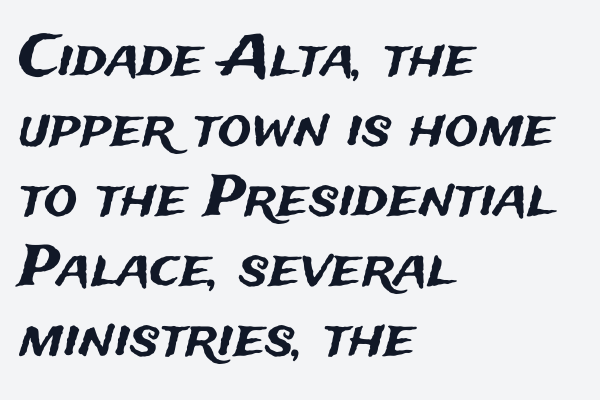
The image shows 56 px sans-serif type; set left-aligned, normal line spacing (1.25x), normal letter spacing, not underlined; medium stroke contrast and a medium x-height.
